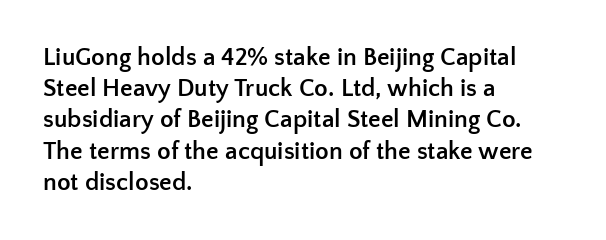
The image shows 25 px bold type, upright; set left-aligned, normal line spacing (1.25x), normal letter spacing, not underlined.
